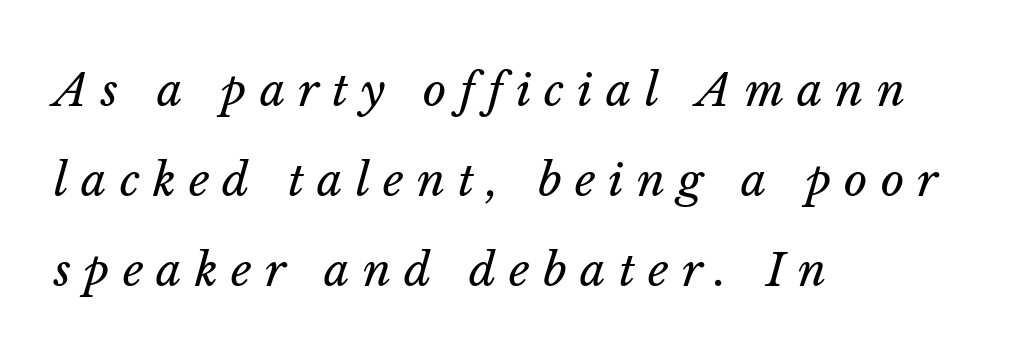
Q: Is the text bold? A: No.
Q: Is the text italic (slanted)? A: Yes, it leans right by about 14 degrees.
Q: Is the text underlined? A: No.
Q: How is the paragraph aligned? A: Left-aligned.
Q: Is the spacing between letters normal or unusually wide? A: Unusually wide.
Q: Is the spacing between lines tight, normal or loose? A: Loose.
Q: Width (condensed, normal, or wide)? A: Normal.
Q: Stroke contrast? A: Low.
Q: x-height? A: Medium.
Q: Monospaced? A: No.
